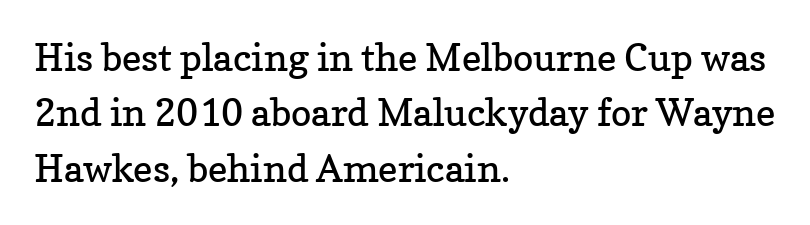
This sample uses plain, unmodified letter spacing. The ragged edge is on the right, which tells us the setting is flush left. This sample has the flowing, uneven cadence of proportional lettering. The font is comparable to plain body text, perhaps lighter.
